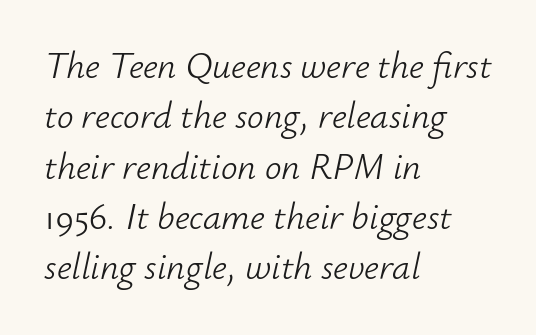
Q: Is the text bold? A: No.
Q: Is the text italic (slanted)? A: Yes, it leans right by about 12 degrees.
Q: Is the text underlined? A: No.
Q: How is the paragraph aligned? A: Left-aligned.
Q: Is the spacing between letters normal or unusually wide? A: Normal.
Q: Is the spacing between lines tight, normal or loose? A: Normal.
Q: Width (condensed, normal, or wide)? A: Normal.
Q: Stroke contrast? A: Low.
Q: x-height? A: Small.
Q: Monospaced? A: No.
